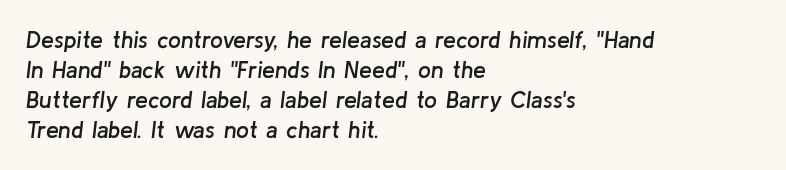
The image shows 23 px text type, italic (leaning right); set left-aligned, normal line spacing (1.31x), normal letter spacing, not underlined.
